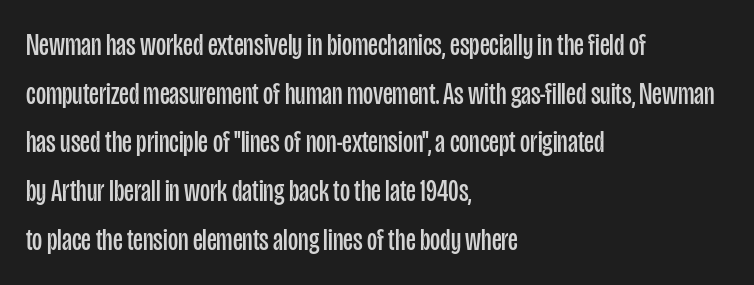
{"serif": "no", "italic": "no", "bold": "no", "weight": "regular", "width": "condensed", "stroke_contrast": "low", "x_height": "large", "monospaced": "no", "underline": "no", "align": "left", "line_spacing": "normal", "line_spacing_ratio": 1.57, "letter_spacing": "normal", "letter_spacing_em": 0.0, "glyph_px": 31}
